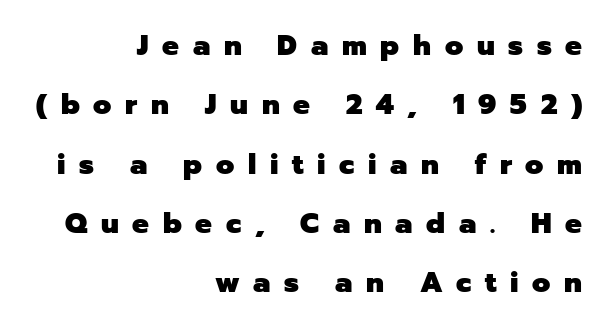
Q: Is the text bold? A: Yes.
Q: Is the text italic (slanted)? A: No, it is upright.
Q: Is the typeface a serif or a sans-serif typeface? A: Sans-serif.
Q: Is the text underlined? A: No.
Q: How is the paragraph aligned? A: Right-aligned.
Q: Is the spacing between letters normal or unusually wide? A: Unusually wide.
Q: Is the spacing between lines tight, normal or loose? A: Loose.
Q: Width (condensed, normal, or wide)? A: Normal.
Q: Stroke contrast? A: Low.
Q: x-height? A: Medium.
Q: Monospaced? A: No.
